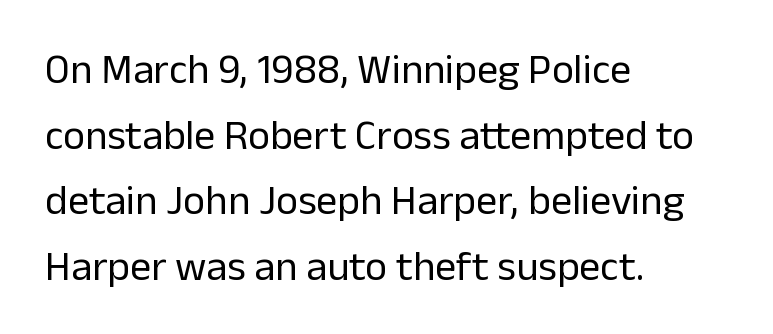
{"serif": "no", "italic": "no", "bold": "no", "weight": "regular", "width": "normal", "stroke_contrast": "low", "x_height": "medium", "monospaced": "no", "underline": "no", "align": "left", "line_spacing": "normal", "line_spacing_ratio": 1.56, "letter_spacing": "normal", "letter_spacing_em": 0.0, "glyph_px": 42}
